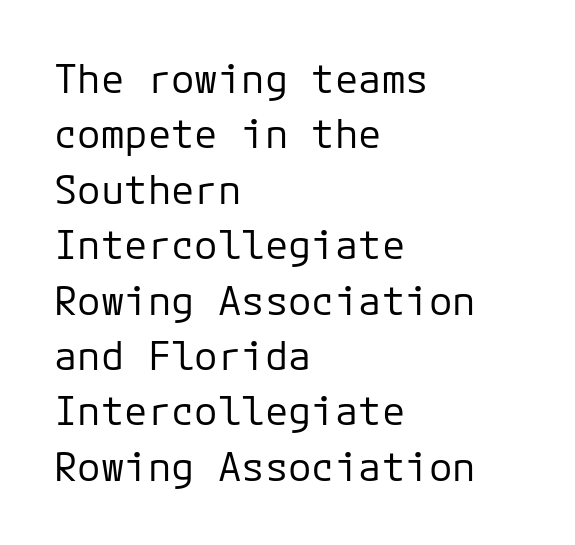
Q: Is the text bold? A: No.
Q: Is the text italic (slanted)? A: No, it is upright.
Q: Is the typeface a serif or a sans-serif typeface? A: Sans-serif.
Q: Is the text underlined? A: No.
Q: How is the paragraph aligned? A: Left-aligned.
Q: Is the spacing between letters normal or unusually wide? A: Normal.
Q: Is the spacing between lines tight, normal or loose? A: Normal.
Q: Width (condensed, normal, or wide)? A: Normal.
Q: Stroke contrast? A: Low.
Q: x-height? A: Medium.
